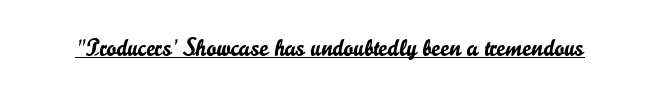
Default kerning and tracking; the words read as compact shapes. The glyphs are accompanied by a horizontal stroke just below them.
